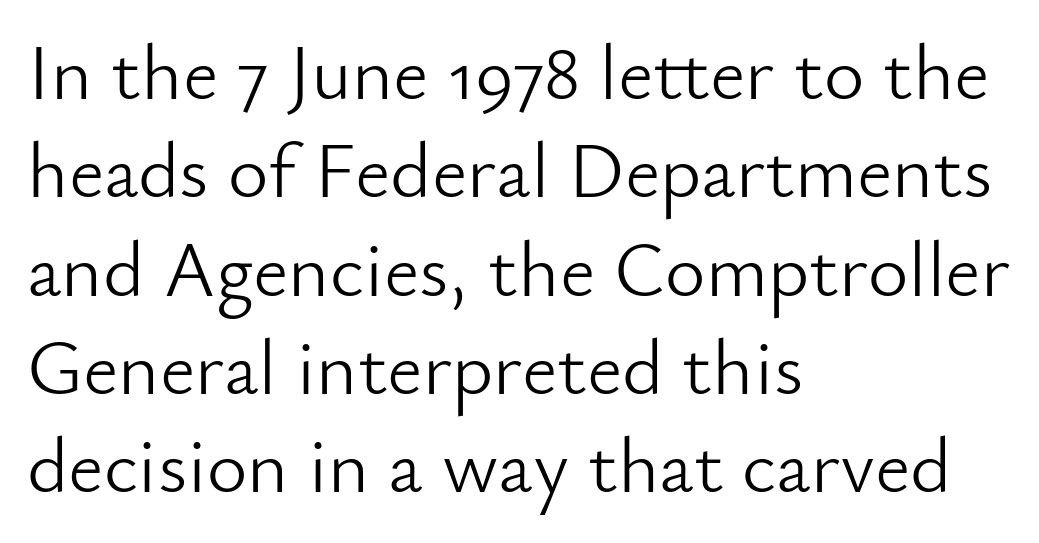
The image shows 78 px light sans-serif type, upright; set left-aligned, normal line spacing (1.26x), normal letter spacing, not underlined; low stroke contrast and a small x-height.
